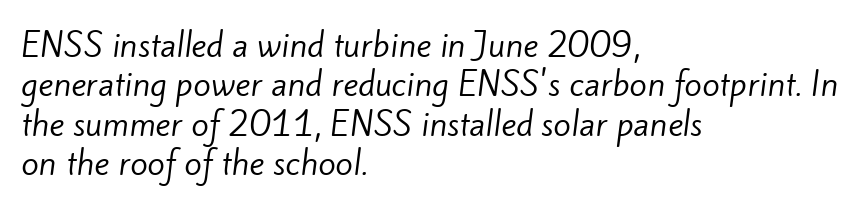
Q: Is the text bold? A: No.
Q: Is the typeface a serif or a sans-serif typeface? A: Sans-serif.
Q: Is the text underlined? A: No.
Q: How is the paragraph aligned? A: Left-aligned.
Q: Is the spacing between letters normal or unusually wide? A: Normal.
Q: Width (condensed, normal, or wide)? A: Normal.
Q: Stroke contrast? A: Low.
Q: x-height? A: Small.
Q: Monospaced? A: No.
